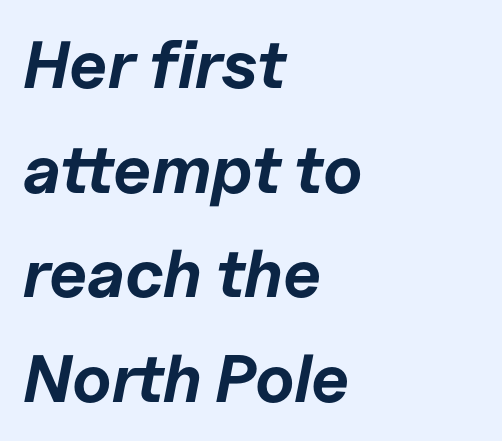
Q: Is the text bold? A: Yes.
Q: Is the text italic (slanted)? A: Yes, it leans right by about 11 degrees.
Q: Is the text underlined? A: No.
Q: How is the paragraph aligned? A: Left-aligned.
Q: Is the spacing between letters normal or unusually wide? A: Normal.
Q: Is the spacing between lines tight, normal or loose? A: Normal.
Q: Width (condensed, normal, or wide)? A: Normal.
Q: Stroke contrast? A: Low.
Q: x-height? A: Medium.
Q: Monospaced? A: No.
